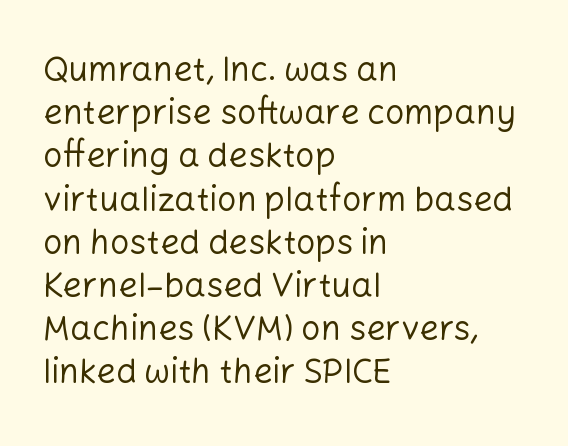
{"serif": "no", "italic": "no", "bold": "no", "weight": "regular", "width": "normal", "stroke_contrast": "low", "x_height": "medium", "monospaced": "no", "underline": "no", "align": "left", "line_spacing": "normal", "line_spacing_ratio": 1.27, "letter_spacing": "normal", "letter_spacing_em": 0.0, "glyph_px": 34}
